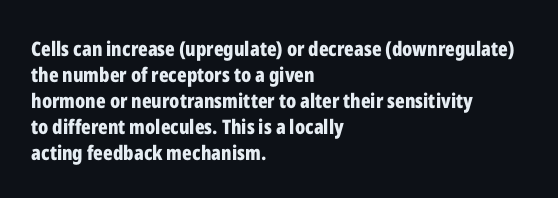
The image shows 20 px bold type, upright; set left-aligned, normal line spacing (1.3x), normal letter spacing, not underlined.
